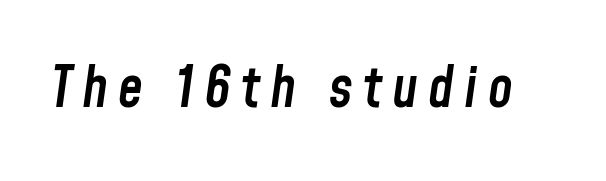
Q: Is the text bold? A: Semi-bold.
Q: Is the text italic (slanted)? A: Yes, it leans right by about 8 degrees.
Q: Is the text underlined? A: No.
Q: Width (condensed, normal, or wide)? A: Condensed.
Q: Stroke contrast? A: Low.
Q: x-height? A: Medium.
Q: Monospaced? A: No.
